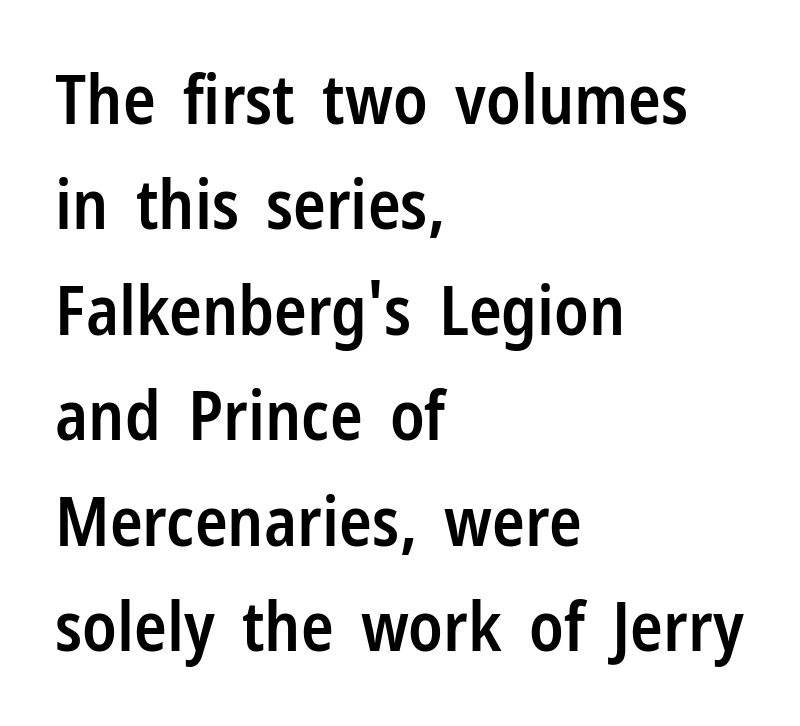
Proportional: the letters do not fall into vertical columns. Quick note: interline space is typical. Decoration check: the copy has no underline. These lines keep a tight, regular rhythm from letter to letter. Examine the stroke ends and you'll find no serifs.
